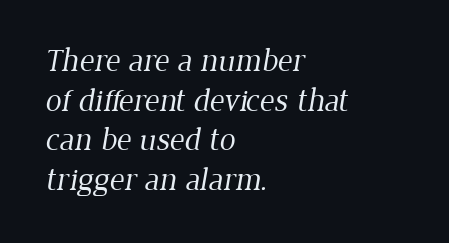
Q: Is the text bold? A: No.
Q: Is the typeface a serif or a sans-serif typeface? A: Serif.
Q: Is the text underlined? A: No.
Q: How is the paragraph aligned? A: Left-aligned.
Q: Is the spacing between letters normal or unusually wide? A: Normal.
Q: Width (condensed, normal, or wide)? A: Normal.
Q: Stroke contrast? A: Low.
Q: x-height? A: Medium.
Q: Monospaced? A: No.
